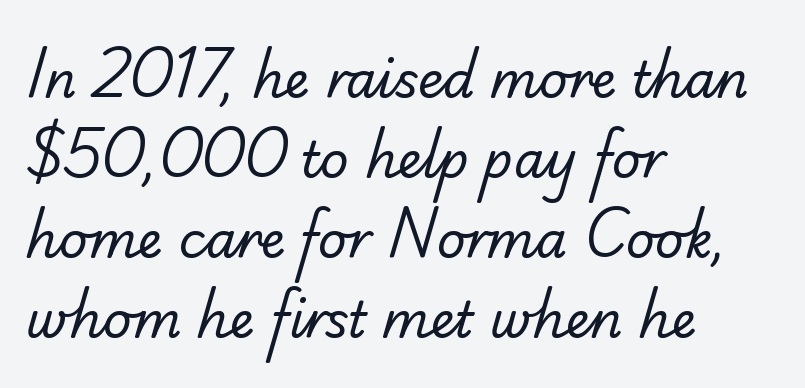
Plain, unruled lines of type. The rendering uses natural spacing where letterforms have individual widths. Weight: not bold — regular or lighter. The typeface chosen for these lines omits serifs. The lines in this sample share a left origin and differ only in where they stop. A typesetter would call this leading conventional body-copy spacing.
